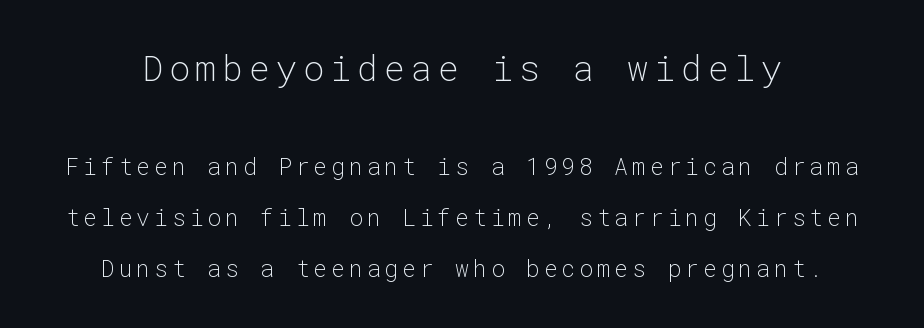
Bigger letters appear in the top chunk; the bottom chunk is reduced. Examine the stroke ends and you'll find no serifs. The passage shown is not underscored anywhere. The letterforms sit at book weight or below. Horizontal bands of white between lines are thick stripes. Each letter, wide or thin by design, is forced into the same width here.
